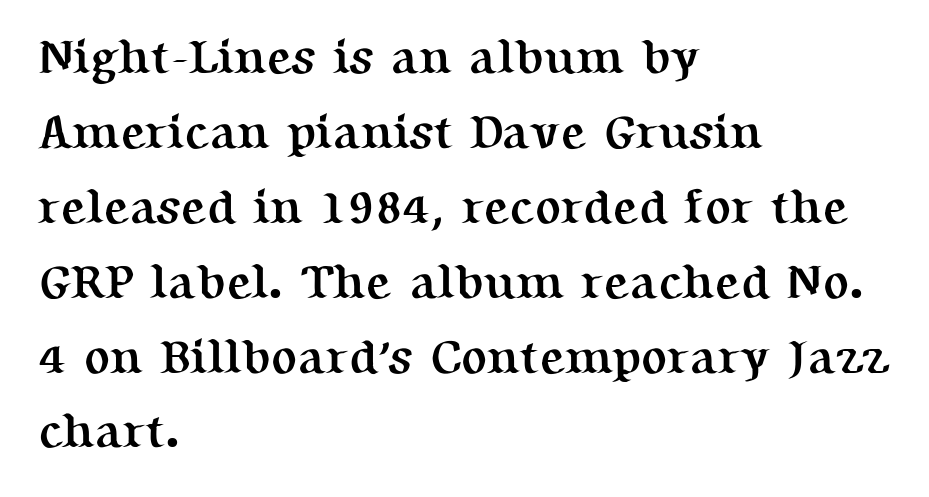
{"serif": "yes", "italic": "no", "bold": "yes", "weight": "semibold", "width": "normal", "stroke_contrast": "medium", "x_height": "medium", "monospaced": "no", "underline": "no", "align": "left", "line_spacing": "normal", "line_spacing_ratio": 1.56, "letter_spacing": "normal", "letter_spacing_em": 0.0, "glyph_px": 48}
